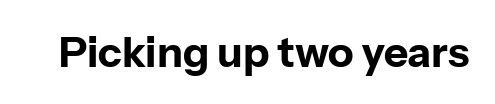
Clear beneath every line of the passage. What kind of face is this? One without serifs — a sans. Is the type bold? Yes — the strokes are clearly thick and heavy. Think of a printed novel: that variable character pitch is what you see here. The specimen reads as upright at a glance.
